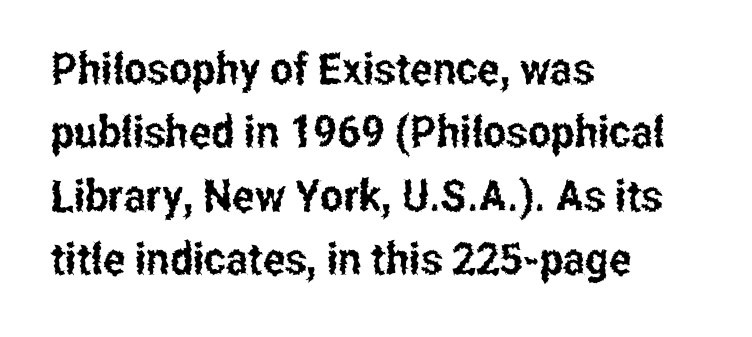
Q: Is the text italic (slanted)? A: No, it is upright.
Q: Is the typeface a serif or a sans-serif typeface? A: Sans-serif.
Q: Is the text underlined? A: No.
Q: How is the paragraph aligned? A: Left-aligned.
Q: Is the spacing between letters normal or unusually wide? A: Normal.
Q: Is the spacing between lines tight, normal or loose? A: Normal.
Q: Width (condensed, normal, or wide)? A: Condensed.
Q: Stroke contrast? A: Low.
Q: x-height? A: Medium.
Q: Monospaced? A: No.
